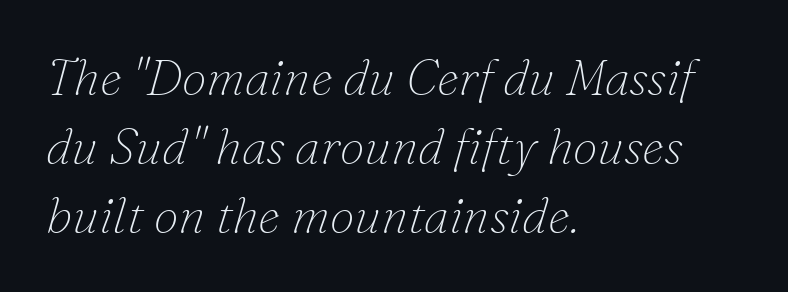
The letterforms sit at book weight or below. Underlining? Definitely not there. Look at the bottom of the vertical strokes: they flare into serifs here. The rendering uses a moderate line-height, typical for paragraphs. The lines in this sample share a left origin and differ only in where they stop. Notice how the stems are inclined rather than vertical — that's the hallmark of italics.
